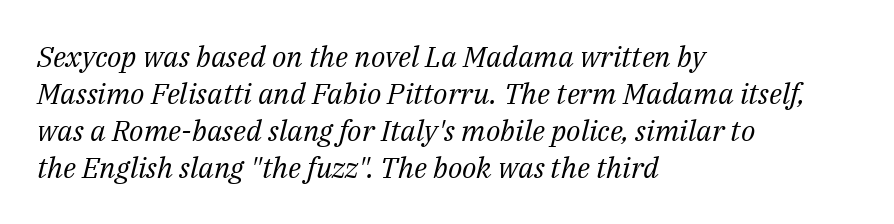
Q: Is the text bold? A: No.
Q: Is the text italic (slanted)? A: Yes, it leans right by about 14 degrees.
Q: Is the typeface a serif or a sans-serif typeface? A: Serif.
Q: Is the text underlined? A: No.
Q: How is the paragraph aligned? A: Left-aligned.
Q: Is the spacing between letters normal or unusually wide? A: Normal.
Q: Is the spacing between lines tight, normal or loose? A: Normal.
Q: Width (condensed, normal, or wide)? A: Normal.
Q: Stroke contrast? A: Medium.
Q: x-height? A: Medium.
Q: Monospaced? A: No.
